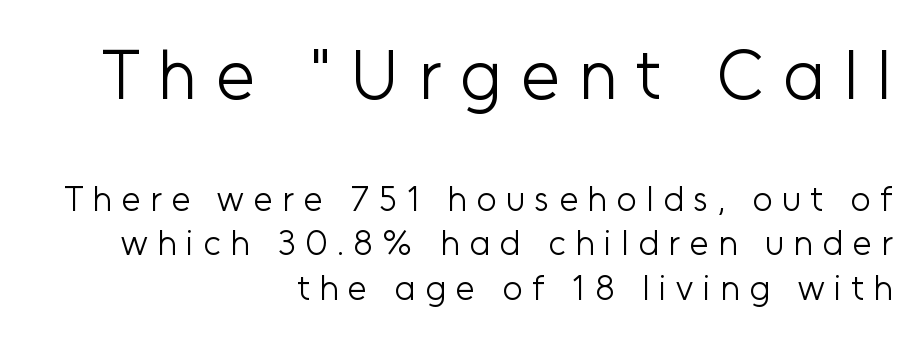
The image shows 70 px light sans-serif type, upright; set right-aligned, normal line spacing (1.27x), unusually wide letter spacing (+0.27 em), not underlined; the first (top) block is 2.0x larger; low stroke contrast and a medium x-height.
